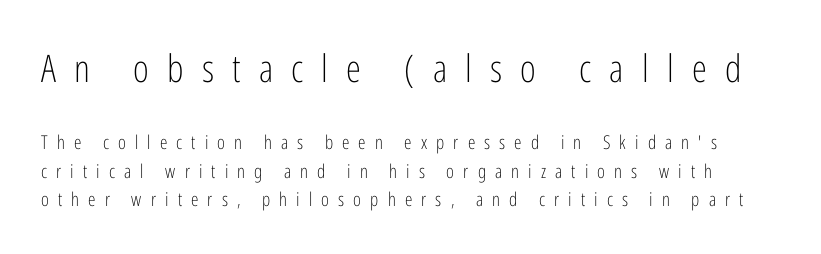
Q: Is the text bold? A: No.
Q: Is the text italic (slanted)? A: No, it is upright.
Q: Is the typeface a serif or a sans-serif typeface? A: Sans-serif.
Q: Is the text underlined? A: No.
Q: Is the spacing between letters normal or unusually wide? A: Unusually wide.
Q: Is the spacing between lines tight, normal or loose? A: Normal.
Q: Which block of text is set in a larger size, the first (top) or the second (bottom)? A: The first (top) one.
Q: Width (condensed, normal, or wide)? A: Condensed.
Q: Stroke contrast? A: Low.
Q: x-height? A: Medium.
Q: Monospaced? A: No.
